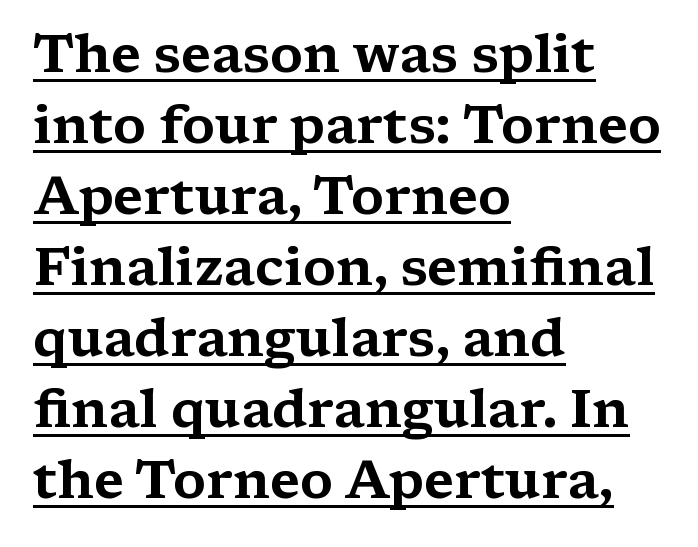
The image shows 53 px wide serif type, upright; set left-aligned, normal line spacing (1.34x), normal letter spacing, underlined; medium stroke contrast and a medium x-height.
